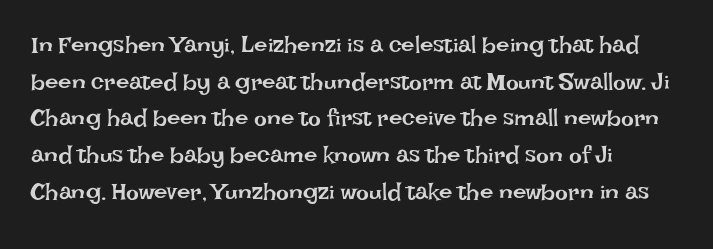
Standard letterfit; no display-style spreading of the glyphs. No chunkiness to these letters — they're not bold. This is roman type, the default non-slanted kind. Does the copy run flush right? No — it runs flush left.
